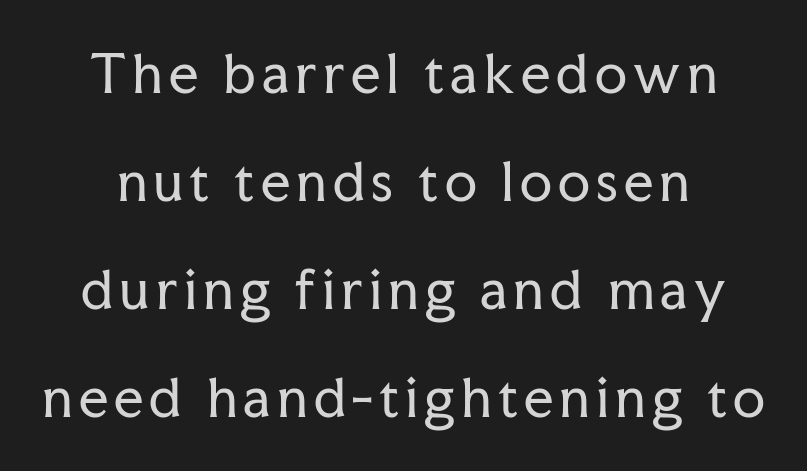
{"serif": "yes", "italic": "no", "bold": "no", "weight": "regular", "width": "normal", "stroke_contrast": "low", "x_height": "medium", "monospaced": "no", "underline": "no", "line_spacing": "loose", "line_spacing_ratio": 2.08, "glyph_px": 52}
